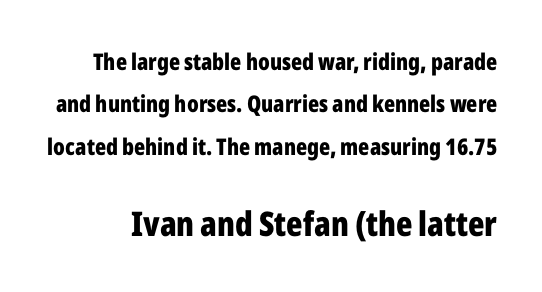
The image shows 34 px bold, condensed sans-serif type, upright; set line spacing 1.84x, normal letter spacing, not underlined; the second (bottom) block is 1.48x larger; low stroke contrast and a medium x-height.
